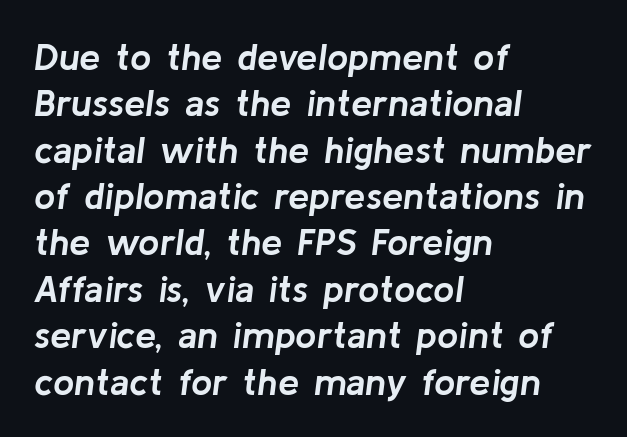
The image shows 38 px semibold type, italic (leaning right); set left-aligned, line spacing 1.22x, normal letter spacing, not underlined; low stroke contrast and a medium x-height.
